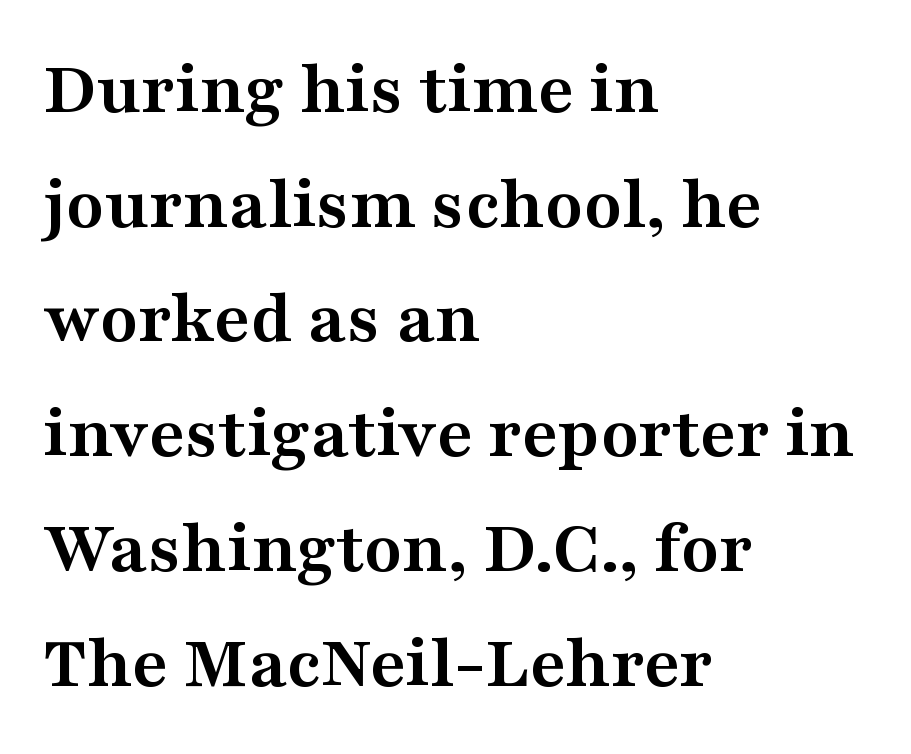
{"serif": "yes", "italic": "no", "bold": "yes", "weight": "semibold", "width": "wide", "stroke_contrast": "medium", "x_height": "medium", "monospaced": "no", "underline": "no", "align": "left", "line_spacing": "normal", "line_spacing_ratio": 1.49, "letter_spacing": "normal", "letter_spacing_em": 0.0, "glyph_px": 77}
